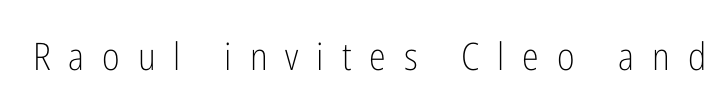
{"serif": "no", "italic": "no", "bold": "no", "weight": "light", "width": "condensed", "stroke_contrast": "low", "x_height": "medium", "monospaced": "no", "underline": "no", "letter_spacing": "wide", "letter_spacing_em": 0.47, "glyph_px": 38}
